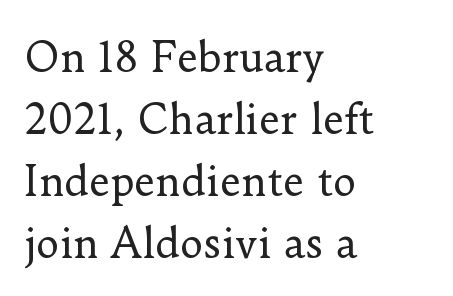
The type sits square on the baseline with zero lean. The font sits on the lighter half of the weight spectrum, regular included. Each word holds together tightly as a unit, with standard inter-letter gaps. Descenders hang freely into open space.
